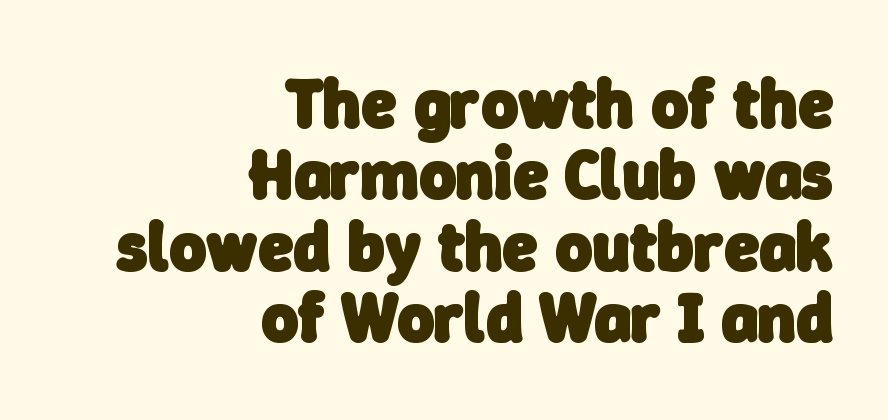
The image shows 70 px heavy sans-serif type; set right-aligned, tight line spacing (1.02x), normal letter spacing, not underlined; low stroke contrast and a medium x-height.
